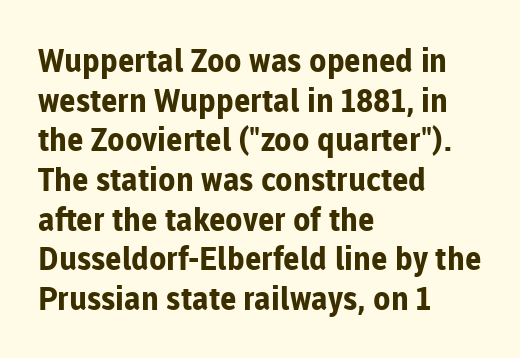
Q: Is the text bold? A: Yes.
Q: Is the text italic (slanted)? A: No, it is upright.
Q: Is the typeface a serif or a sans-serif typeface? A: Sans-serif.
Q: Is the text underlined? A: No.
Q: How is the paragraph aligned? A: Left-aligned.
Q: Is the spacing between letters normal or unusually wide? A: Normal.
Q: Width (condensed, normal, or wide)? A: Normal.
Q: Stroke contrast? A: Low.
Q: x-height? A: Medium.
Q: Monospaced? A: No.
